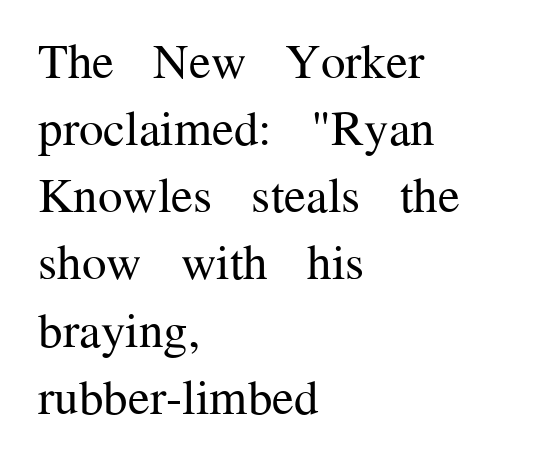
The image shows 49 px regular-weight serif type, upright; set left-aligned, normal line spacing (1.37x), normal letter spacing, not underlined; medium stroke contrast and a medium x-height.
